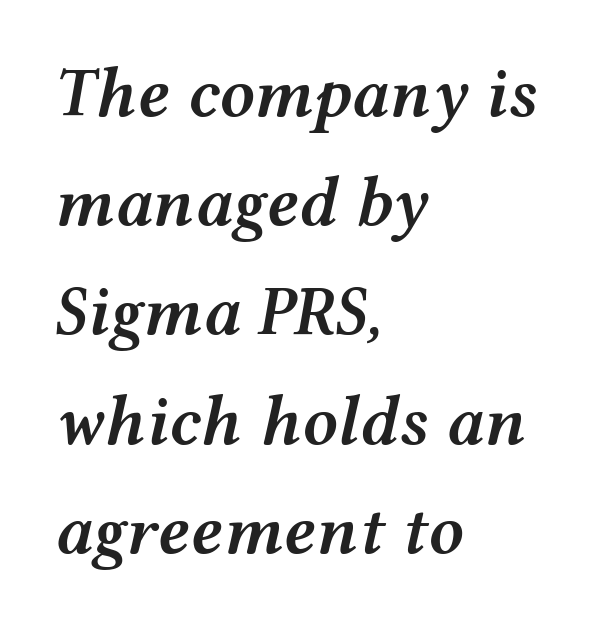
{"italic": "yes", "lean": "right", "slant_degrees": 12, "bold": "semi", "weight": "semibold", "width": "wide", "stroke_contrast": "medium", "x_height": "medium", "monospaced": "no", "underline": "no", "align": "left", "line_spacing": "normal", "line_spacing_ratio": 1.56, "letter_spacing": "normal", "letter_spacing_em": 0.0, "glyph_px": 70}
